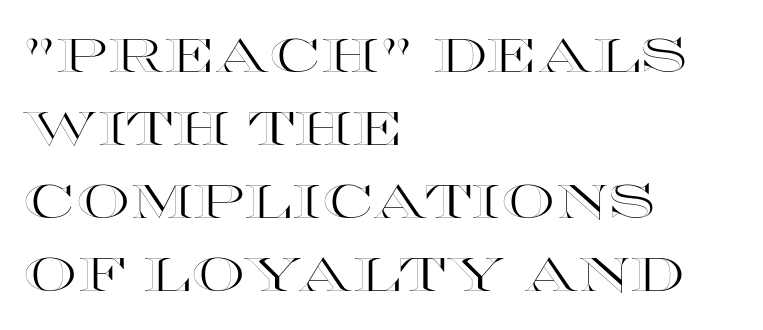
The lettering stays uniformly vertical, giving the passage a roman look. Leading: standard. Only glyphs here, with clear space below each row. Teacher's note: observe the even left margin — that is flush-left alignment. Does extra space separate the letters? No, they use regular spacing. Spacing verdict: proportional, widths tailored to each character.
